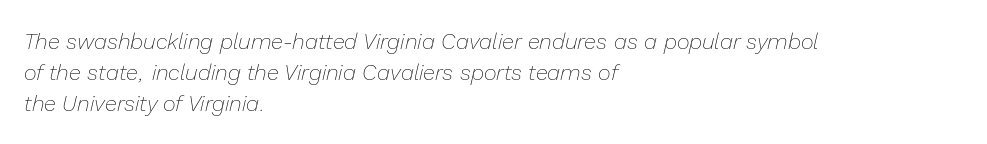
The image shows 22 px text type, italic (leaning right); set left-aligned, normal line spacing (1.42x), normal letter spacing, not underlined.
